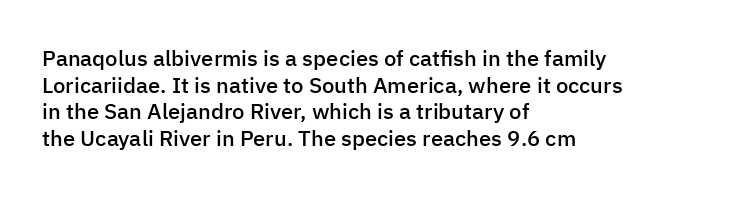
No word sits above an underline. The setting favours the left margin, as ordinary paragraphs usually do. This is the in-between weight designers call semibold or demi. This is the regular roman posture of the typeface. Observe the ordinary spacing: letters are neighbours, not strangers.
